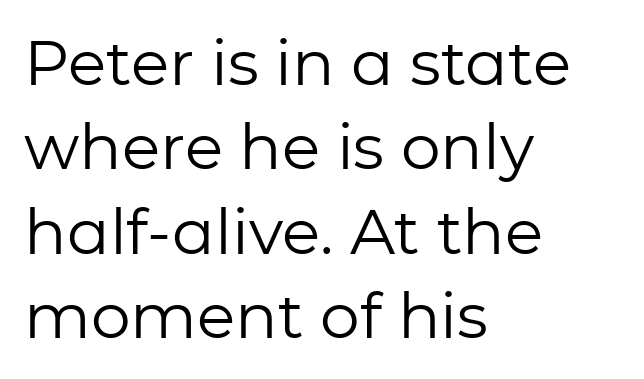
The image shows 63 px regular-weight sans-serif type, upright; set left-aligned, normal line spacing (1.34x), normal letter spacing, not underlined; low stroke contrast and a medium x-height.
